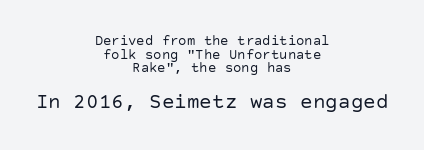
Q: Is the text bold? A: No.
Q: Is the text italic (slanted)? A: No, it is upright.
Q: Is the text underlined? A: No.
Q: How is the paragraph aligned? A: Centered.
Q: Is the spacing between letters normal or unusually wide? A: Normal.
Q: Is the spacing between lines tight, normal or loose? A: Tight.
Q: Which block of text is set in a larger size, the first (top) or the second (bottom)? A: The second (bottom) one.
